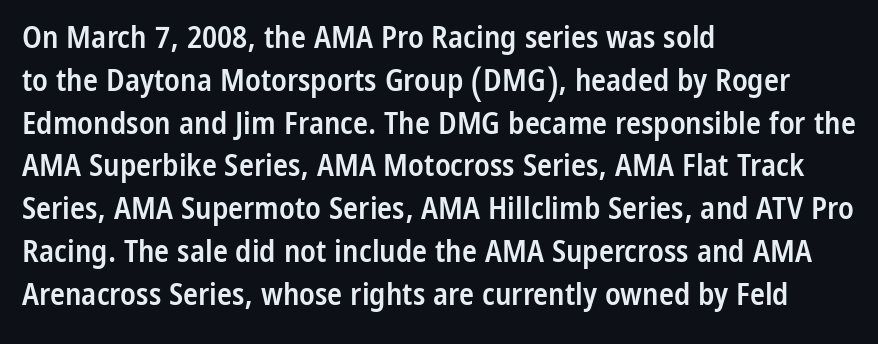
{"serif": "no", "italic": "no", "bold": "semi", "weight": "semibold", "width": "condensed", "stroke_contrast": "low", "x_height": "medium", "monospaced": "no", "underline": "no", "align": "left", "line_spacing": "normal", "line_spacing_ratio": 1.38, "letter_spacing": "normal", "letter_spacing_em": 0.0, "glyph_px": 31}
